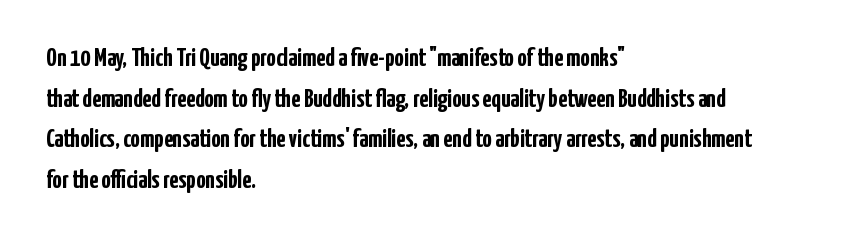
Q: Is the text bold? A: Yes.
Q: Is the text italic (slanted)? A: No, it is upright.
Q: Is the text underlined? A: No.
Q: How is the paragraph aligned? A: Left-aligned.
Q: Is the spacing between letters normal or unusually wide? A: Normal.
Q: Is the spacing between lines tight, normal or loose? A: Normal.
